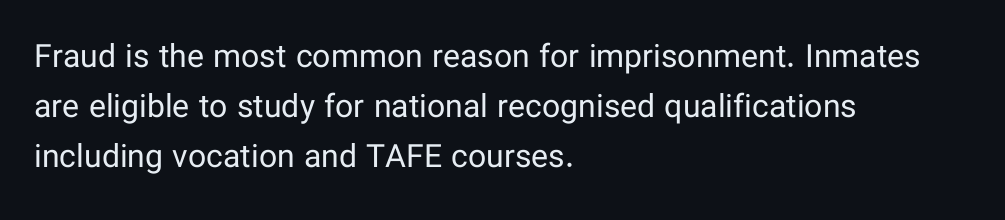
The image shows 32 px regular-weight sans-serif type, upright; set left-aligned, normal line spacing (1.57x), normal letter spacing, not underlined; low stroke contrast and a medium x-height.
